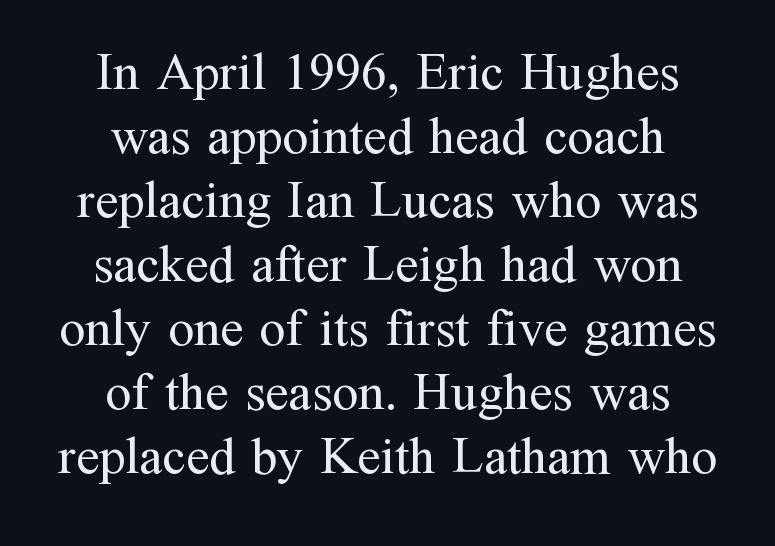
Q: Is the text bold? A: No.
Q: Is the text italic (slanted)? A: No, it is upright.
Q: Is the typeface a serif or a sans-serif typeface? A: Serif.
Q: Is the text underlined? A: No.
Q: How is the paragraph aligned? A: Centered.
Q: Is the spacing between letters normal or unusually wide? A: Normal.
Q: Width (condensed, normal, or wide)? A: Normal.
Q: Stroke contrast? A: Medium.
Q: x-height? A: Medium.
Q: Monospaced? A: No.
